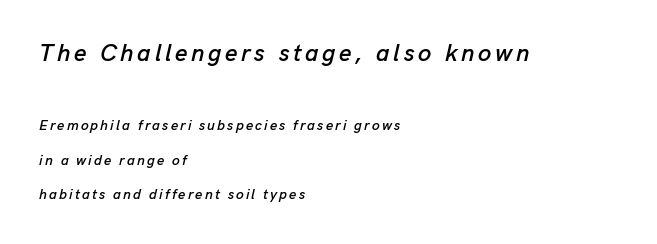
Q: Is the text italic (slanted)? A: Yes, it leans right by about 13 degrees.
Q: Is the text underlined? A: No.
Q: How is the paragraph aligned? A: Left-aligned.
Q: Is the spacing between lines tight, normal or loose? A: Loose.
Q: Which block of text is set in a larger size, the first (top) or the second (bottom)? A: The first (top) one.
